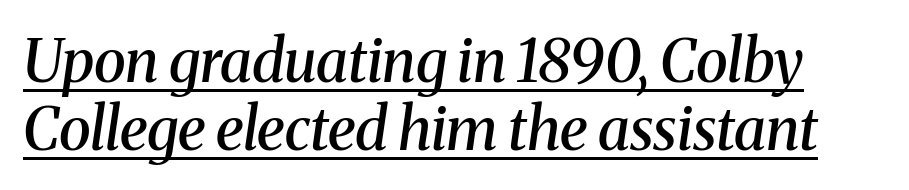
Q: Is the text bold? A: Semi-bold.
Q: Is the text italic (slanted)? A: Yes, it leans right by about 8 degrees.
Q: Is the typeface a serif or a sans-serif typeface? A: Serif.
Q: Is the text underlined? A: Yes.
Q: Is the spacing between letters normal or unusually wide? A: Normal.
Q: Is the spacing between lines tight, normal or loose? A: Tight.
Q: Width (condensed, normal, or wide)? A: Normal.
Q: Stroke contrast? A: Medium.
Q: x-height? A: Medium.
Q: Monospaced? A: No.
